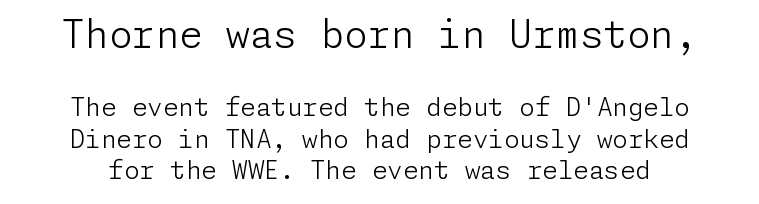
{"serif": "no", "italic": "no", "bold": "no", "weight": "light", "width": "normal", "stroke_contrast": "low", "x_height": "medium", "underline": "no", "line_spacing": "normal", "line_spacing_ratio": 1.26, "letter_spacing": "normal", "letter_spacing_em": 0.0, "larger_block": "first", "size_ratio": 1.52, "glyph_px": 38}
